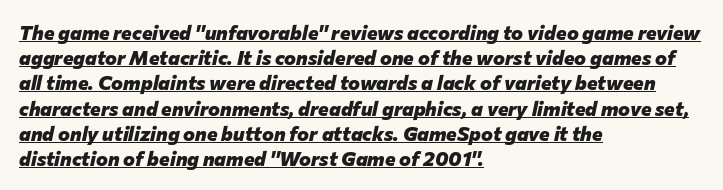
The image shows 20 px bold type, italic (leaning right); set left-aligned, normal line spacing (1.26x), normal letter spacing, underlined.
